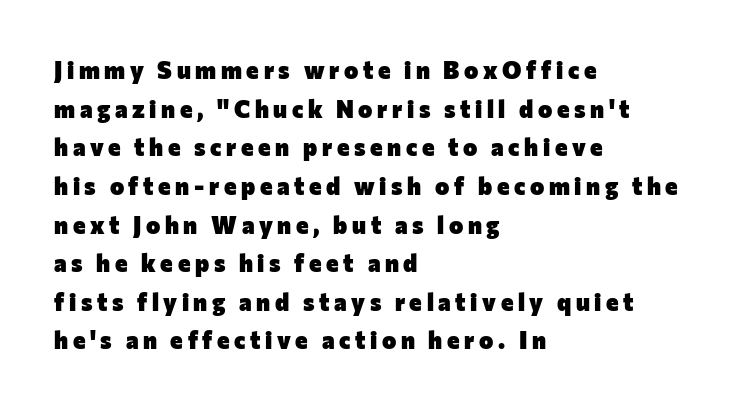
{"italic": "no", "bold": "yes", "underline": "no", "align": "left", "line_spacing": "normal", "line_spacing_ratio": 1.61, "glyph_px": 24}
